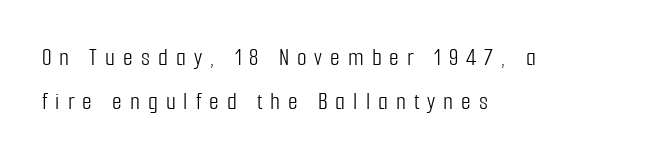
The image shows 25 px text type, upright; set left-aligned, line spacing 1.75x, unusually wide letter spacing (+0.32 em), not underlined.
